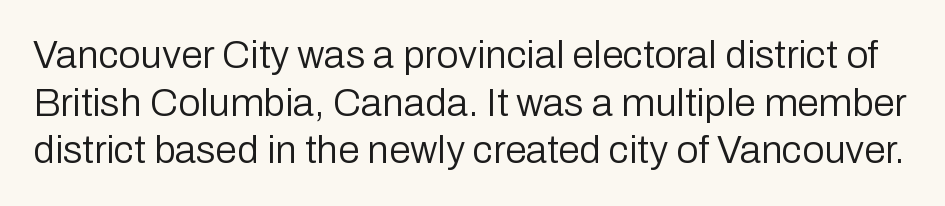
Looks like regular typesetting: each glyph gets only the width it needs. Are there feet on the stems? There aren't — it's a sans. Nothing unusual about the tracking: characters are spaced as the font intends. Each stroke keeps to a modest, everyday thickness or less.
